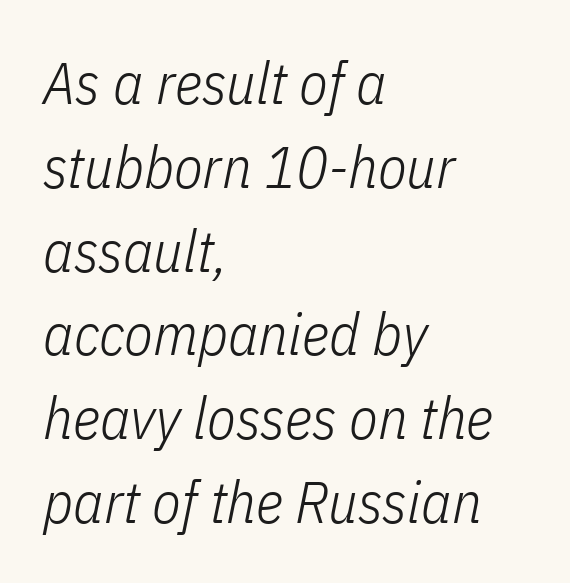
Q: Is the text bold? A: No.
Q: Is the text italic (slanted)? A: Yes, it leans right by about 11 degrees.
Q: Is the text underlined? A: No.
Q: How is the paragraph aligned? A: Left-aligned.
Q: Is the spacing between letters normal or unusually wide? A: Normal.
Q: Is the spacing between lines tight, normal or loose? A: Normal.
Q: Width (condensed, normal, or wide)? A: Condensed.
Q: Stroke contrast? A: Low.
Q: x-height? A: Medium.
Q: Monospaced? A: No.
